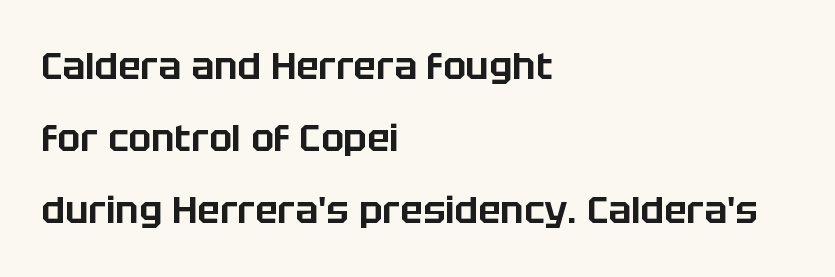
Q: Is the text italic (slanted)? A: No, it is upright.
Q: Is the typeface a serif or a sans-serif typeface? A: Sans-serif.
Q: Is the text underlined? A: No.
Q: How is the paragraph aligned? A: Left-aligned.
Q: Is the spacing between letters normal or unusually wide? A: Normal.
Q: Is the spacing between lines tight, normal or loose? A: Loose.
Q: Width (condensed, normal, or wide)? A: Normal.
Q: Stroke contrast? A: Low.
Q: x-height? A: Large.
Q: Monospaced? A: No.
